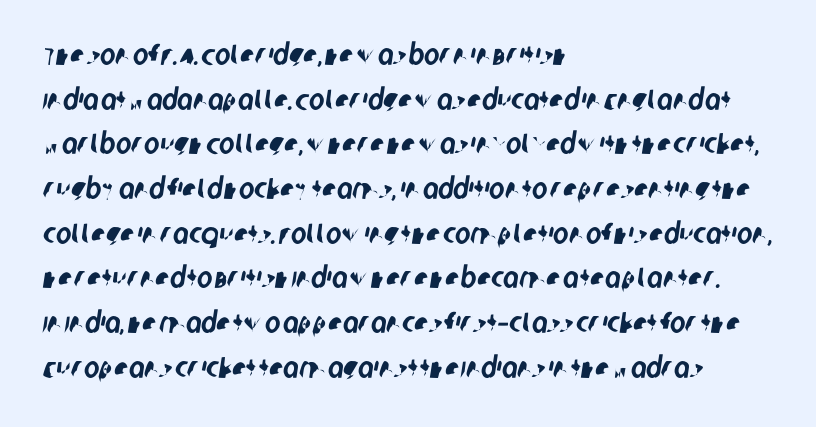
Check the space under the baseline: it is left empty. Note the varied advance widths — an 'i' is clearly narrower than an 'm'. Classification — sans serif. The letters sit at their default tracking, neither squeezed nor spread. If you drew a ruler down the left edge, every line would touch it.
